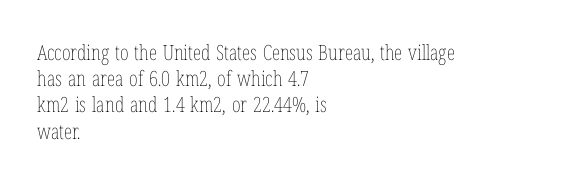
Does extra space separate the letters? No, they use regular spacing. Layout note: lines flush left. The area under the type is left untouched. This reads as an unemphasized weight, regular at the heaviest. This is roman type, the default non-slanted kind. Vertical spacing — default.
